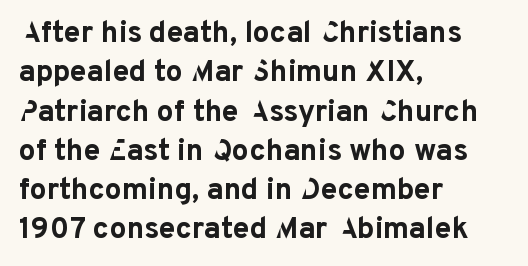
You can tell it's not italic because the verticals are truly vertical. Is this a fixed-width face? No — the glyphs have proportional, varying widths. The space between consecutive lines is moderate. Decoration check: the copy has no underline.
